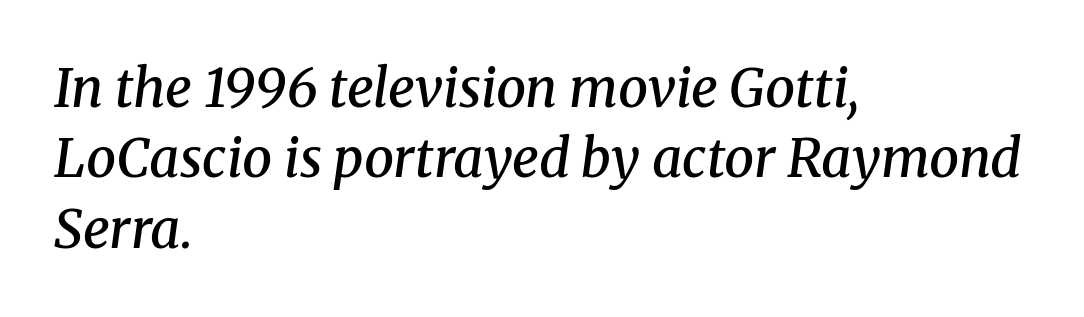
In terms of posture, this sample is oblique. Compared with typical body copy, the letter spacing here is the same. Has an underline been added? It has not. Regarding leading, the lines here are spaced in the standard way.
